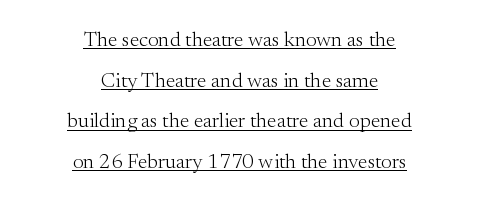
The image shows 21 px text type, upright; set centered, loose line spacing (1.94x), normal letter spacing, underlined.
